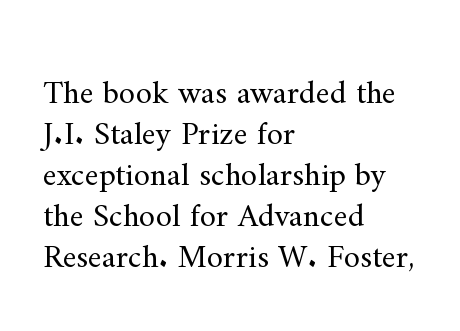
Q: Is the text bold? A: No.
Q: Is the text italic (slanted)? A: No, it is upright.
Q: Is the typeface a serif or a sans-serif typeface? A: Serif.
Q: Is the text underlined? A: No.
Q: How is the paragraph aligned? A: Left-aligned.
Q: Is the spacing between letters normal or unusually wide? A: Normal.
Q: Width (condensed, normal, or wide)? A: Normal.
Q: Stroke contrast? A: Medium.
Q: x-height? A: Small.
Q: Monospaced? A: No.
